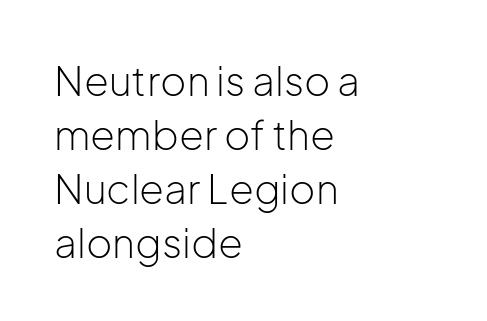
Varying glyph widths throughout — classic text-font behaviour. Unlike italic type, these characters show no tilt at all. Nothing unusual about the tracking: characters are spaced as the font intends. Letters have the restrained weight of plain body copy at most. This rendering employs a face without finishing strokes, i.e., a sans-serif.
